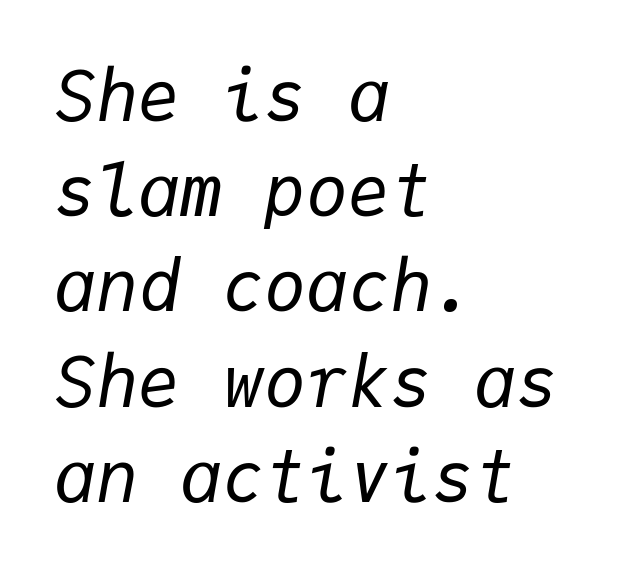
{"italic": "yes", "lean": "right", "slant_degrees": 9, "bold": "no", "weight": "regular", "width": "normal", "stroke_contrast": "low", "x_height": "medium", "monospaced": "yes", "underline": "no", "align": "left", "line_spacing": "normal", "line_spacing_ratio": 1.36, "letter_spacing": "normal", "letter_spacing_em": 0.0, "glyph_px": 70}
